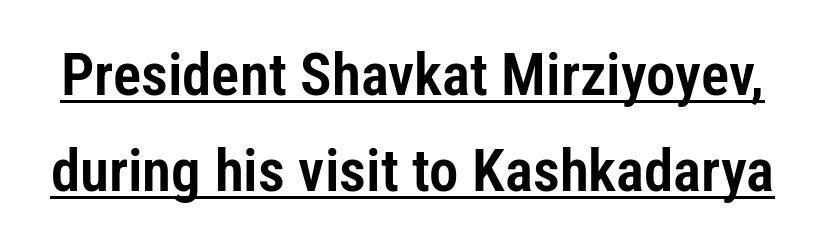
The image shows 59 px condensed sans-serif type, upright; set normal line spacing (1.62x), normal letter spacing, underlined; low stroke contrast and a medium x-height.
